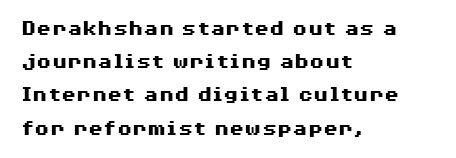
Q: Is the text bold? A: Yes.
Q: Is the text italic (slanted)? A: No, it is upright.
Q: Is the text underlined? A: No.
Q: How is the paragraph aligned? A: Left-aligned.
Q: Is the spacing between letters normal or unusually wide? A: Normal.
Q: Is the spacing between lines tight, normal or loose? A: Normal.
